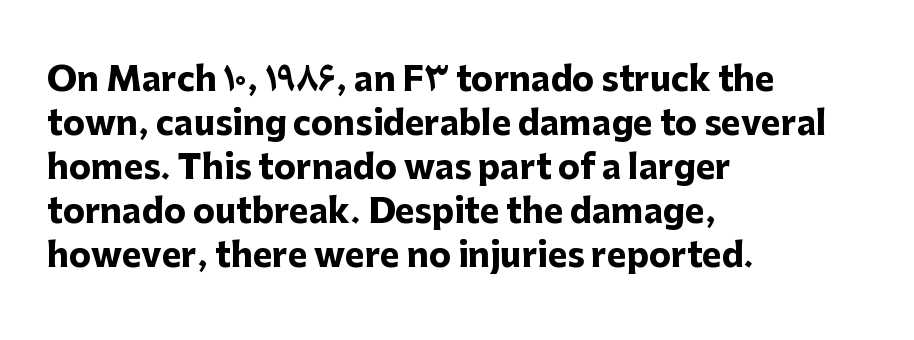
The image shows 33 px heavy sans-serif type, upright; set left-aligned, normal line spacing (1.33x), normal letter spacing, not underlined; low stroke contrast and a medium x-height.
